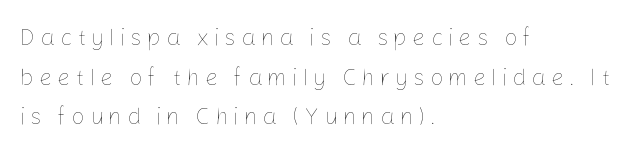
The image shows 23 px text type, upright; set left-aligned, line spacing 1.72x, unusually wide letter spacing (+0.22 em), not underlined.
